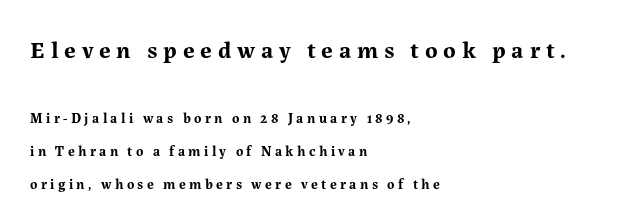
The image shows 24 px bold type, upright; set left-aligned, loose line spacing (2.36x), unusually wide letter spacing (+0.24 em), not underlined; the first (top) block is 1.71x larger.
